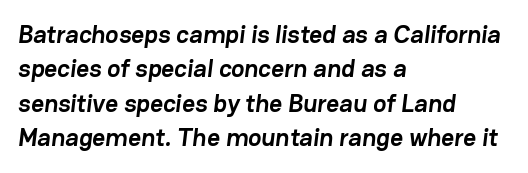
Q: Is the text bold? A: Yes.
Q: Is the text underlined? A: No.
Q: How is the paragraph aligned? A: Left-aligned.
Q: Is the spacing between letters normal or unusually wide? A: Normal.
Q: Is the spacing between lines tight, normal or loose? A: Normal.
